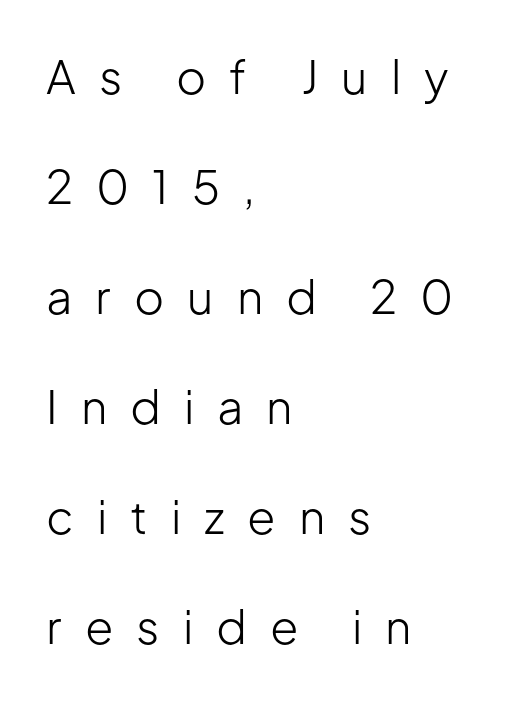
Q: Is the text bold? A: No.
Q: Is the text italic (slanted)? A: No, it is upright.
Q: Is the typeface a serif or a sans-serif typeface? A: Sans-serif.
Q: Is the text underlined? A: No.
Q: How is the paragraph aligned? A: Left-aligned.
Q: Is the spacing between letters normal or unusually wide? A: Unusually wide.
Q: Is the spacing between lines tight, normal or loose? A: Loose.
Q: Width (condensed, normal, or wide)? A: Normal.
Q: Stroke contrast? A: Low.
Q: x-height? A: Medium.
Q: Monospaced? A: No.
